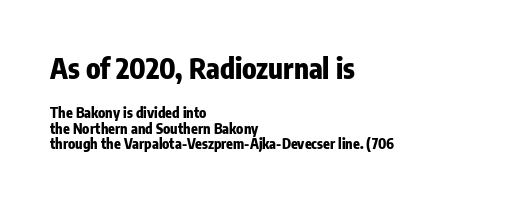
{"serif": "no", "italic": "no", "bold": "yes", "weight": "heavy", "width": "condensed", "stroke_contrast": "low", "x_height": "medium", "monospaced": "no", "underline": "no", "align": "left", "line_spacing": "tight", "line_spacing_ratio": 1.1, "letter_spacing": "normal", "letter_spacing_em": 0.0, "larger_block": "first", "size_ratio": 2.0, "glyph_px": 28}
